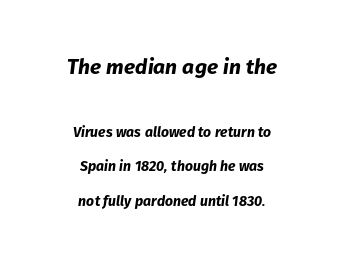
The image shows 21 px bold type, italic (leaning right); set centered, loose line spacing (2.47x), normal letter spacing, not underlined; the first (top) block is 1.5x larger.
